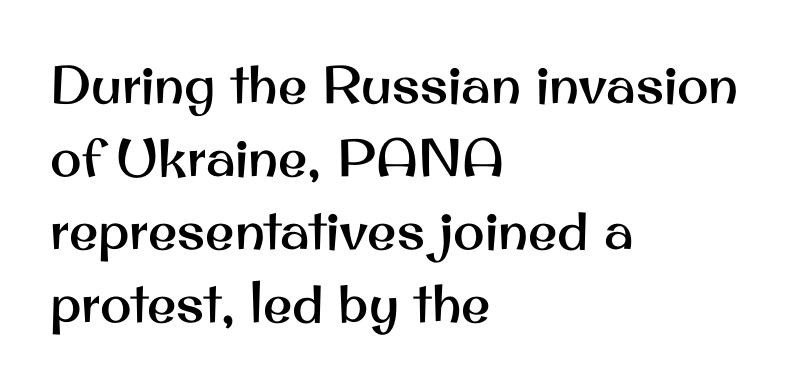
The image shows 53 px sans-serif type, upright; set left-aligned, normal line spacing (1.38x), normal letter spacing, not underlined; medium stroke contrast and a small x-height.
